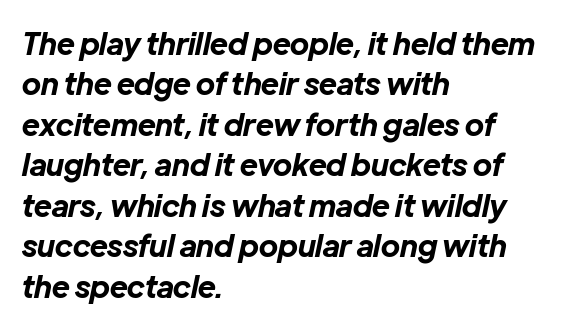
Rows of type keep a routine distance in the vertical direction. Is this a fixed-width face? No — the glyphs have proportional, varying widths. The font's italic variant was chosen for this text. Just letters on the line, the space beneath them empty. This is heavy type, rendered in bold. The passage shown has conventional tracking throughout.
